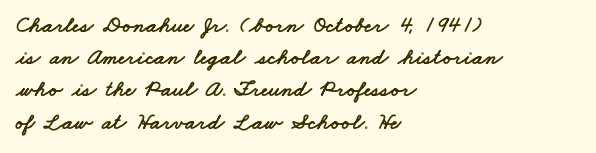
Q: Is the text underlined? A: No.
Q: How is the paragraph aligned? A: Left-aligned.
Q: Is the spacing between letters normal or unusually wide? A: Normal.
Q: Is the spacing between lines tight, normal or loose? A: Normal.
